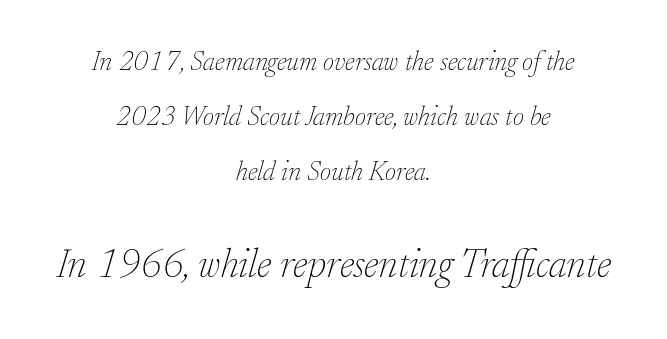
Q: Is the text bold? A: No.
Q: Is the text italic (slanted)? A: Yes, it leans right by about 17 degrees.
Q: Is the typeface a serif or a sans-serif typeface? A: Serif.
Q: Is the text underlined? A: No.
Q: How is the paragraph aligned? A: Centered.
Q: Is the spacing between letters normal or unusually wide? A: Normal.
Q: Is the spacing between lines tight, normal or loose? A: Loose.
Q: Which block of text is set in a larger size, the first (top) or the second (bottom)? A: The second (bottom) one.
Q: Width (condensed, normal, or wide)? A: Normal.
Q: Stroke contrast? A: Low.
Q: x-height? A: Small.
Q: Monospaced? A: No.
